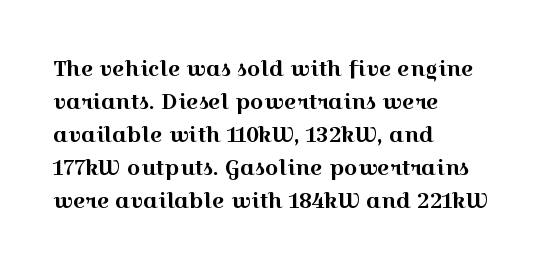
Q: Is the text italic (slanted)? A: No, it is upright.
Q: Is the text underlined? A: No.
Q: How is the paragraph aligned? A: Left-aligned.
Q: Is the spacing between letters normal or unusually wide? A: Normal.
Q: Is the spacing between lines tight, normal or loose? A: Normal.
